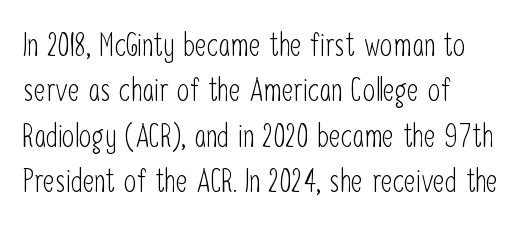
These lines sit exactly where default settings would place them. The passage shown is not underscored anywhere. Words appear dense and cohesive because spacing is normal. Heaviness? Minimal to ordinary, like unemphasized prose. Unlike italic type, these characters show no tilt at all.
